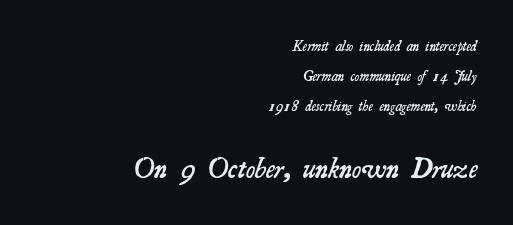
Q: Is the text bold? A: Semi-bold.
Q: Is the typeface a serif or a sans-serif typeface? A: Serif.
Q: Is the text underlined? A: No.
Q: How is the paragraph aligned? A: Right-aligned.
Q: Is the spacing between letters normal or unusually wide? A: Normal.
Q: Is the spacing between lines tight, normal or loose? A: Loose.
Q: Which block of text is set in a larger size, the first (top) or the second (bottom)? A: The second (bottom) one.
Q: Width (condensed, normal, or wide)? A: Normal.
Q: Stroke contrast? A: Medium.
Q: x-height? A: Small.
Q: Monospaced? A: No.
